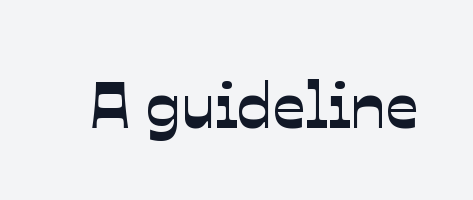
The image shows 65 px sans-serif type; set normal letter spacing, not underlined; low stroke contrast and a medium x-height.
